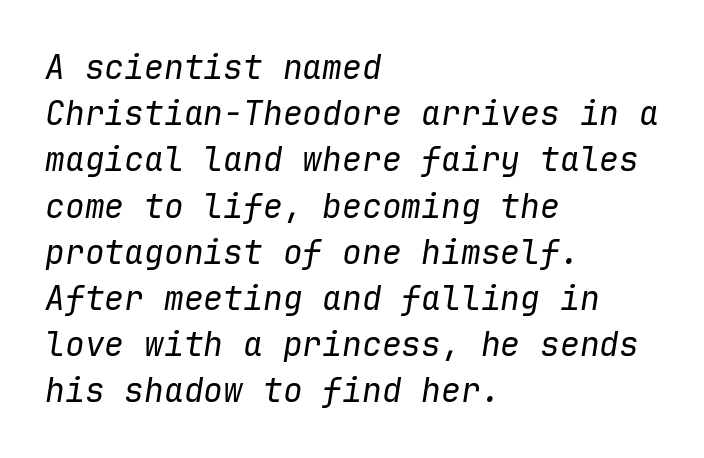
Q: Is the text bold? A: No.
Q: Is the text italic (slanted)? A: Yes, it leans right by about 9 degrees.
Q: Is the text underlined? A: No.
Q: How is the paragraph aligned? A: Left-aligned.
Q: Is the spacing between letters normal or unusually wide? A: Normal.
Q: Is the spacing between lines tight, normal or loose? A: Normal.
Q: Width (condensed, normal, or wide)? A: Normal.
Q: Stroke contrast? A: Low.
Q: x-height? A: Medium.
Q: Monospaced? A: Yes.
